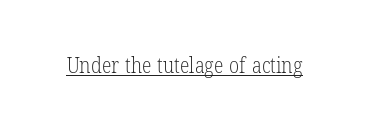
Does a line run under the words? Yes, clearly. Each word holds together tightly as a unit, with standard inter-letter gaps. When letters stand straight like this, we call the style roman or upright. Compared with a typical body face, this is equally light or lighter still.
